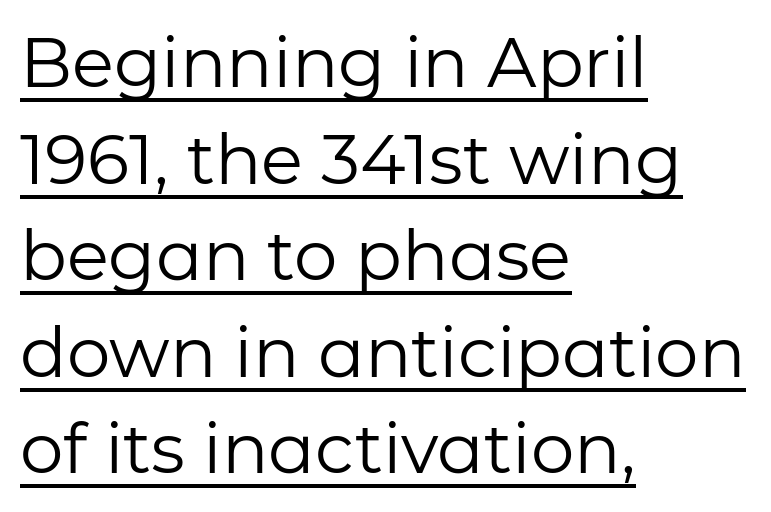
{"serif": "no", "italic": "no", "bold": "no", "weight": "regular", "width": "normal", "stroke_contrast": "low", "x_height": "medium", "monospaced": "no", "underline": "yes", "align": "left", "line_spacing": "normal", "line_spacing_ratio": 1.4, "letter_spacing": "normal", "letter_spacing_em": 0.0, "glyph_px": 69}
